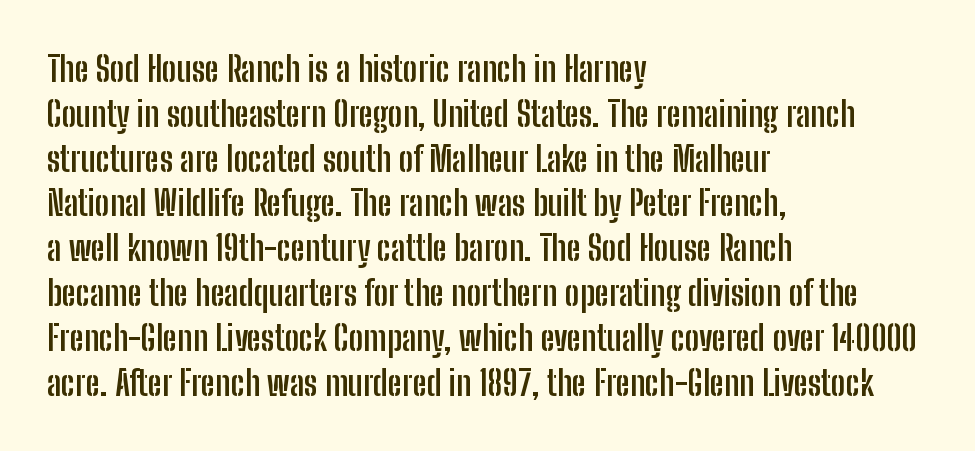
{"serif": "no", "italic": "no", "bold": "yes", "weight": "semibold", "width": "condensed", "stroke_contrast": "low", "x_height": "medium", "monospaced": "no", "underline": "no", "align": "left", "line_spacing": "normal", "line_spacing_ratio": 1.28, "letter_spacing": "normal", "letter_spacing_em": 0.0, "glyph_px": 35}
